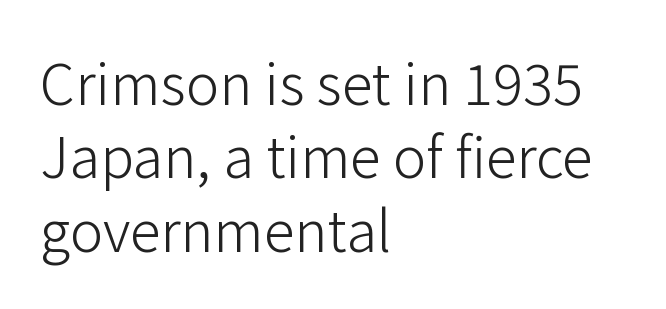
The image shows 56 px light sans-serif type, upright; set left-aligned, normal line spacing (1.31x), normal letter spacing, not underlined; low stroke contrast and a medium x-height.
